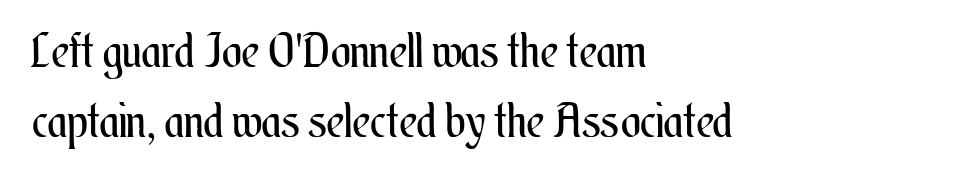
Here the designer chose a conventional face with non-uniform glyph widths. Is the type heavy? It reads as light-to-regular instead. Each word holds together tightly as a unit, with standard inter-letter gaps. Normally led — the rows are evenly, conventionally spaced. Descenders are the only things crossing below the line.
